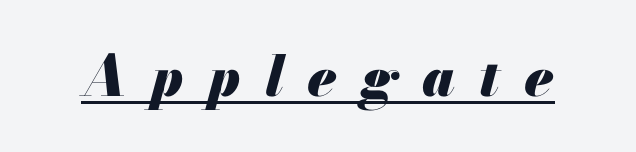
The image shows 56 px heavy type, italic (leaning right); set unusually wide letter spacing (+0.44 em), underlined; medium stroke contrast and a small x-height.
